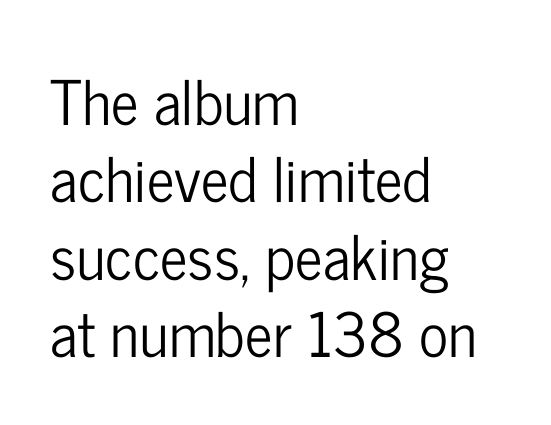
Ascenders rise straight up at ninety degrees. Teacher's note: observe the even left margin — that is flush-left alignment. Check the space under the baseline: it is left empty. Words appear dense and cohesive because spacing is normal. This sample has the flowing, uneven cadence of proportional lettering. Nothing sits at the stroke ends, so this counts as sans-serif.
